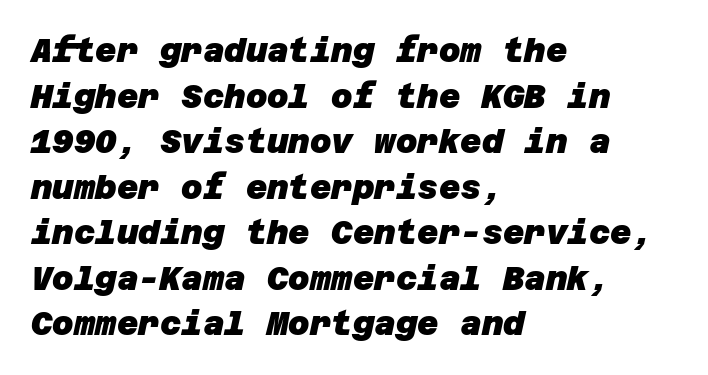
{"serif": "no", "bold": "yes", "weight": "heavy", "width": "normal", "stroke_contrast": "low", "x_height": "large", "underline": "no", "align": "left", "line_spacing": "normal", "line_spacing_ratio": 1.38, "letter_spacing": "normal", "letter_spacing_em": 0.0, "glyph_px": 33}
